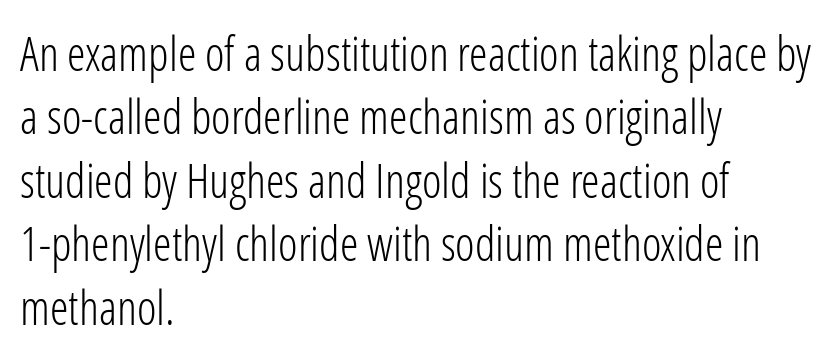
This is not heavy type; no bold has been used. Each word holds together tightly as a unit, with standard inter-letter gaps. Classification — sans serif. Characters remain perfectly vertical along every line. This sample has the flowing, uneven cadence of proportional lettering. Compared with typical paragraphs, the rows here are spaced about the same.
